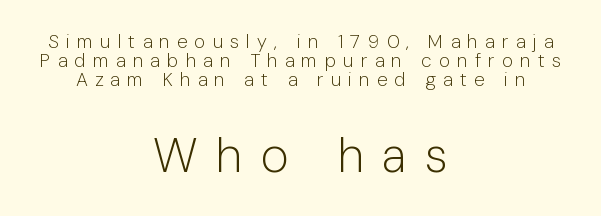
Words appear elongated and porous because spacing is wide. Serifs: no, the terminals of the letterforms are clean. Nope, not italic — everything's standing straight. Character widths vary here, with narrow letters taking less room than wide ones. Small over large — that's the arrangement of the two blocks here.
